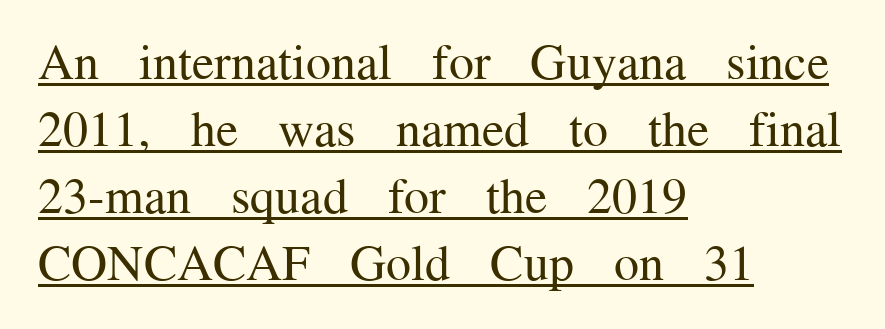
{"serif": "yes", "italic": "no", "bold": "no", "weight": "regular", "width": "normal", "stroke_contrast": "medium", "x_height": "medium", "monospaced": "no", "underline": "yes", "align": "left", "line_spacing": "normal", "line_spacing_ratio": 1.34, "letter_spacing": "normal", "letter_spacing_em": 0.0, "glyph_px": 50}
